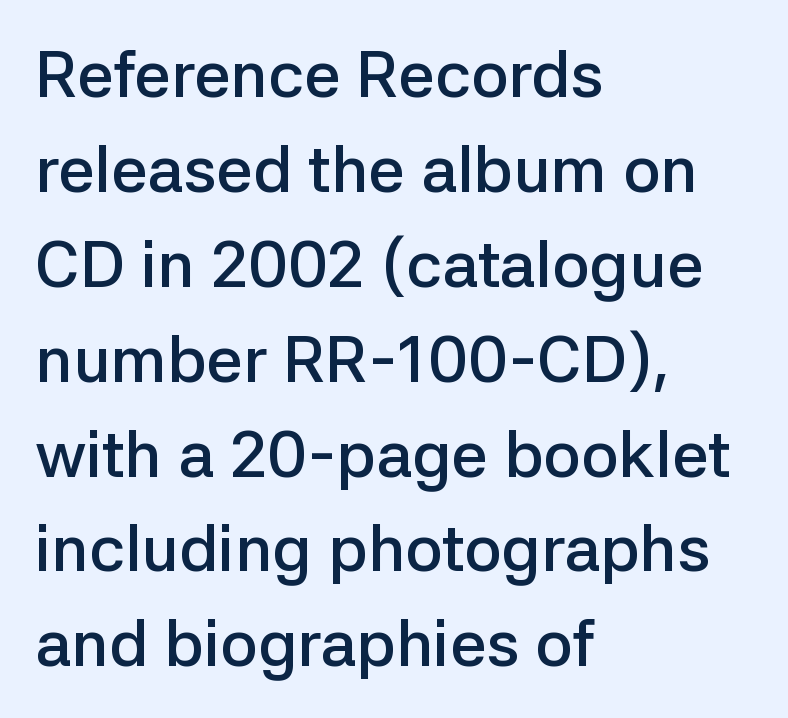
Q: Is the text bold? A: Semi-bold.
Q: Is the text italic (slanted)? A: No, it is upright.
Q: Is the typeface a serif or a sans-serif typeface? A: Sans-serif.
Q: Is the text underlined? A: No.
Q: How is the paragraph aligned? A: Left-aligned.
Q: Is the spacing between letters normal or unusually wide? A: Normal.
Q: Is the spacing between lines tight, normal or loose? A: Normal.
Q: Width (condensed, normal, or wide)? A: Normal.
Q: Stroke contrast? A: Low.
Q: x-height? A: Medium.
Q: Monospaced? A: No.
